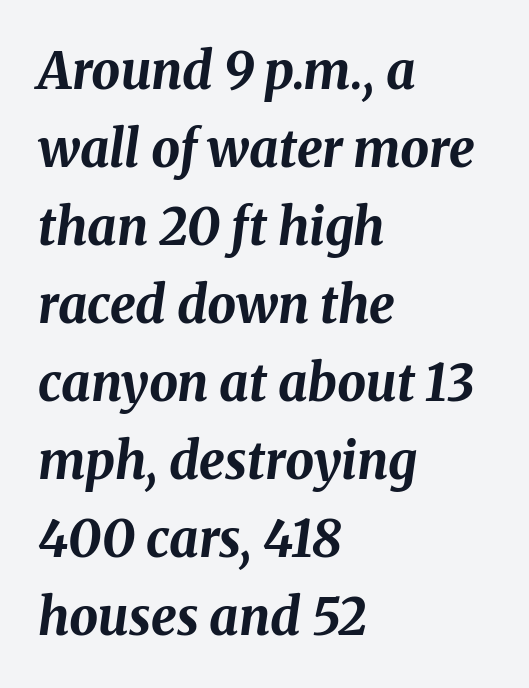
Q: Is the text bold? A: Yes.
Q: Is the text italic (slanted)? A: Yes, it leans right by about 8 degrees.
Q: Is the text underlined? A: No.
Q: How is the paragraph aligned? A: Left-aligned.
Q: Is the spacing between letters normal or unusually wide? A: Normal.
Q: Is the spacing between lines tight, normal or loose? A: Normal.
Q: Width (condensed, normal, or wide)? A: Normal.
Q: Stroke contrast? A: Medium.
Q: x-height? A: Medium.
Q: Monospaced? A: No.
